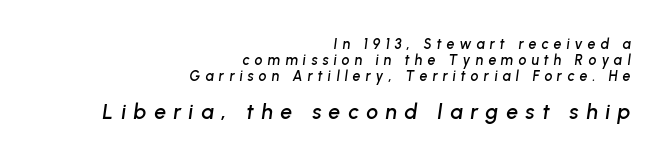
Q: Is the text italic (slanted)? A: Yes, it leans right by about 8 degrees.
Q: Is the text underlined? A: No.
Q: How is the paragraph aligned? A: Right-aligned.
Q: Is the spacing between letters normal or unusually wide? A: Unusually wide.
Q: Is the spacing between lines tight, normal or loose? A: Tight.
Q: Which block of text is set in a larger size, the first (top) or the second (bottom)? A: The second (bottom) one.
